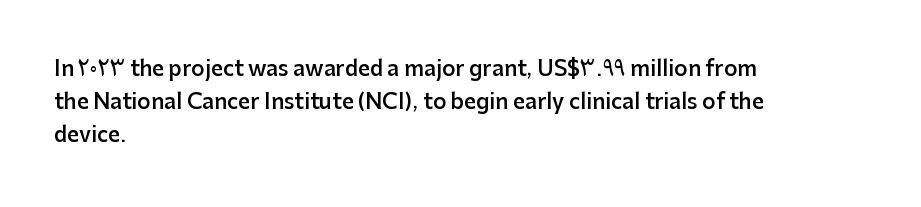
{"italic": "no", "bold": "semi", "underline": "no", "align": "left", "line_spacing": "normal", "line_spacing_ratio": 1.57, "letter_spacing": "normal", "letter_spacing_em": 0.0, "glyph_px": 21}
